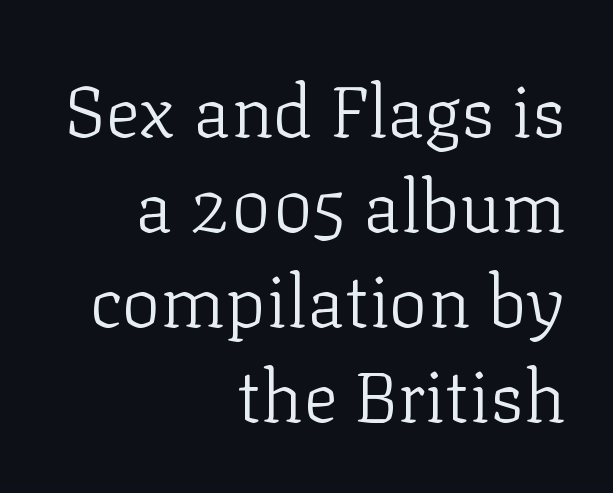
Q: Is the text bold? A: No.
Q: Is the text italic (slanted)? A: No, it is upright.
Q: Is the typeface a serif or a sans-serif typeface? A: Serif.
Q: Is the text underlined? A: No.
Q: How is the paragraph aligned? A: Right-aligned.
Q: Is the spacing between letters normal or unusually wide? A: Normal.
Q: Is the spacing between lines tight, normal or loose? A: Normal.
Q: Width (condensed, normal, or wide)? A: Normal.
Q: Stroke contrast? A: Low.
Q: x-height? A: Medium.
Q: Monospaced? A: No.
